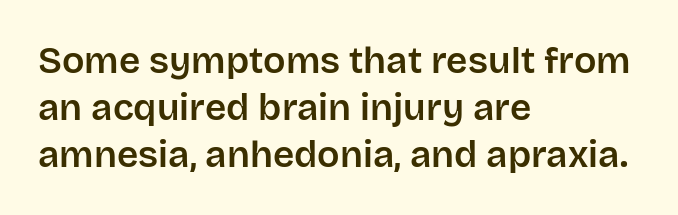
The image shows 37 px sans-serif type, upright; set left-aligned, normal line spacing (1.27x), normal letter spacing, not underlined; low stroke contrast and a large x-height.
